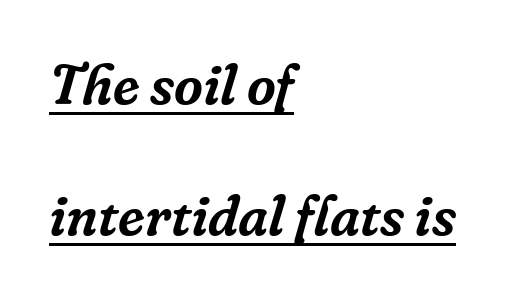
The image shows 56 px serif type, italic (leaning right); set left-aligned, loose line spacing (2.34x), normal letter spacing, underlined; low stroke contrast and a medium x-height.
